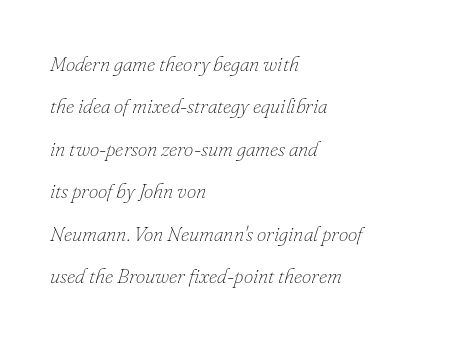
Q: Is the text bold? A: No.
Q: Is the text italic (slanted)? A: Yes, it leans right by about 16 degrees.
Q: Is the text underlined? A: No.
Q: How is the paragraph aligned? A: Left-aligned.
Q: Is the spacing between letters normal or unusually wide? A: Normal.
Q: Is the spacing between lines tight, normal or loose? A: Loose.
